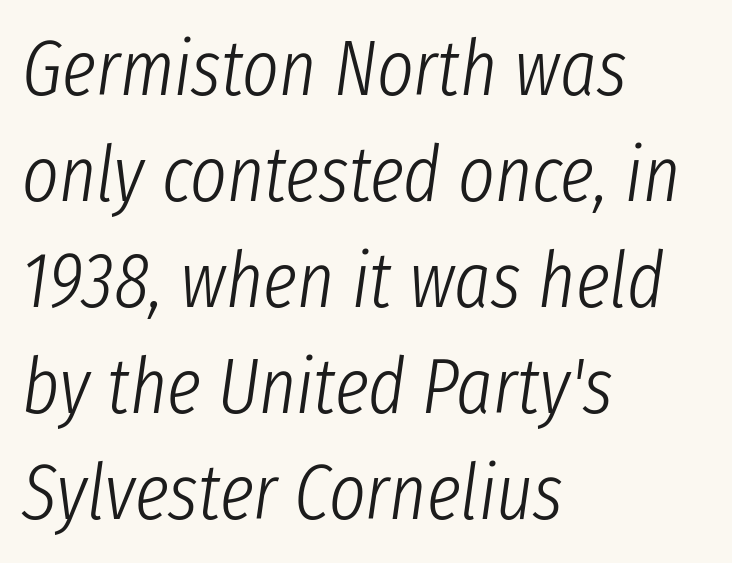
Would a proofreader flag this as italicized? Yes. Each row of text sits above clean, open space. These lines are set flush left with a ragged right edge. Look at the tracking — it's just the regular setting, nothing added. No extra ink here — the face is not bold. Is this a fixed-width face? No — the glyphs have proportional, varying widths.
